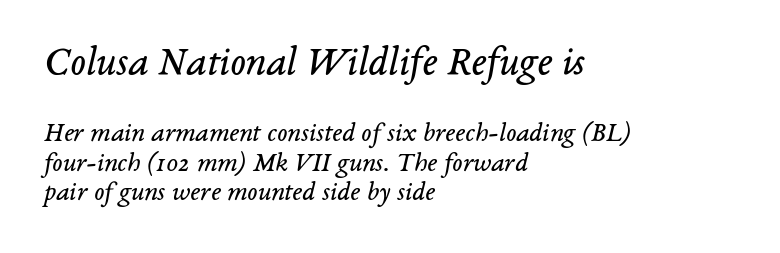
Rule under the text: the space is simply empty. Typeset ragged right — the left edge is the straight one. The rendering applies a slant to the glyphs. The text was rendered using a seriffed face with decorative stroke endings. The space between consecutive lines is stingy.
